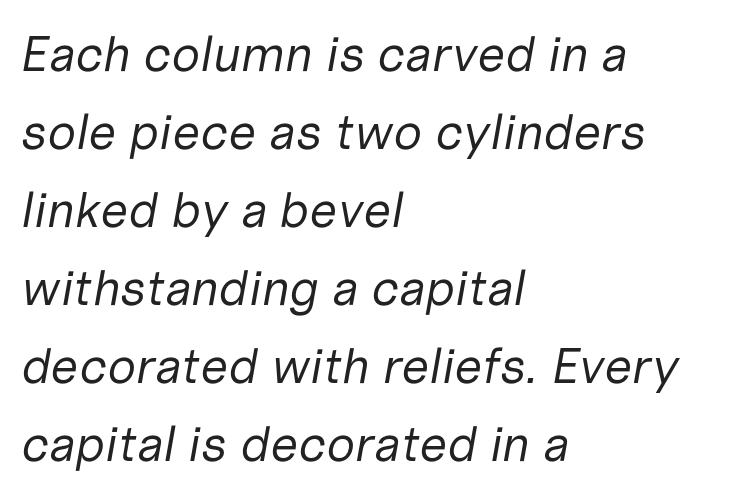
The image shows 50 px regular-weight type, italic (leaning right); set left-aligned, normal line spacing (1.56x), normal letter spacing, not underlined; low stroke contrast and a medium x-height.
